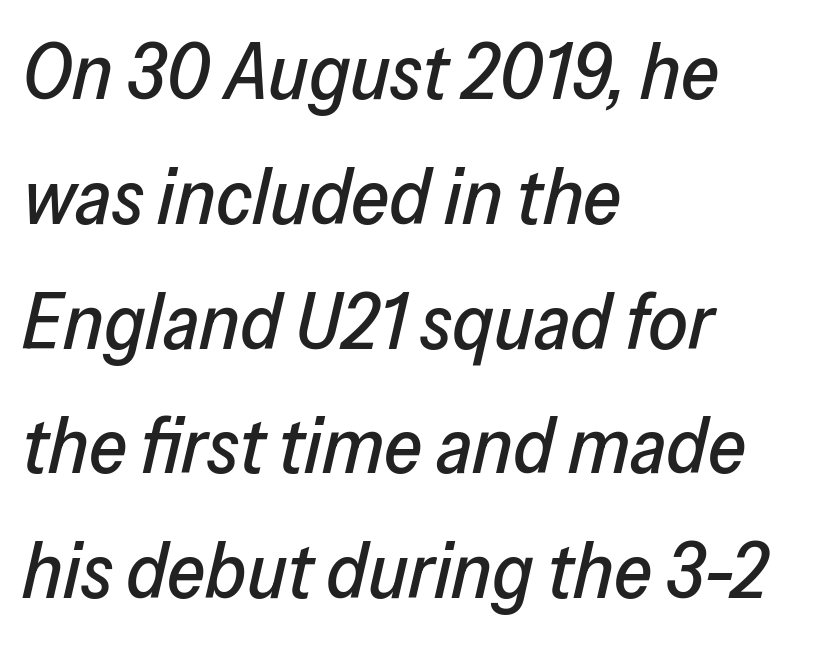
{"italic": "yes", "lean": "right", "slant_degrees": 13, "width": "normal", "stroke_contrast": "low", "x_height": "medium", "monospaced": "no", "underline": "no", "align": "left", "line_spacing": "normal", "line_spacing_ratio": 1.6, "letter_spacing": "normal", "letter_spacing_em": 0.0, "glyph_px": 78}
